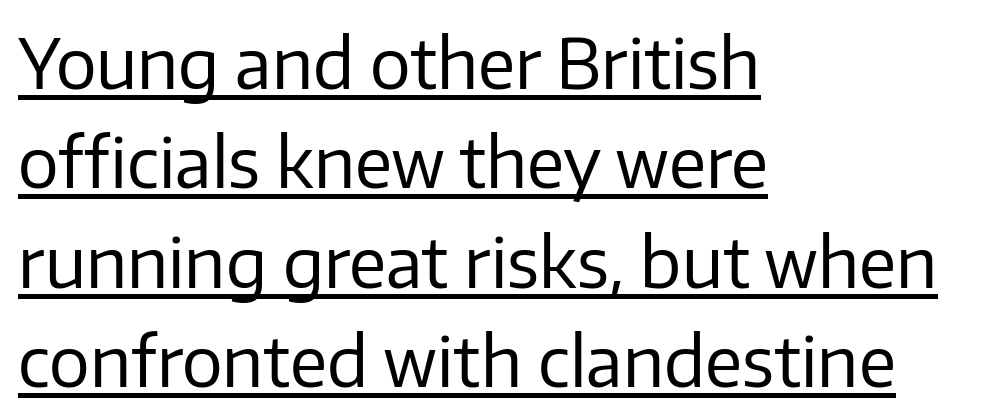
{"serif": "no", "italic": "no", "bold": "no", "weight": "regular", "width": "normal", "stroke_contrast": "low", "x_height": "medium", "monospaced": "no", "underline": "yes", "align": "left", "line_spacing": "normal", "line_spacing_ratio": 1.46, "letter_spacing": "normal", "letter_spacing_em": 0.0, "glyph_px": 68}
